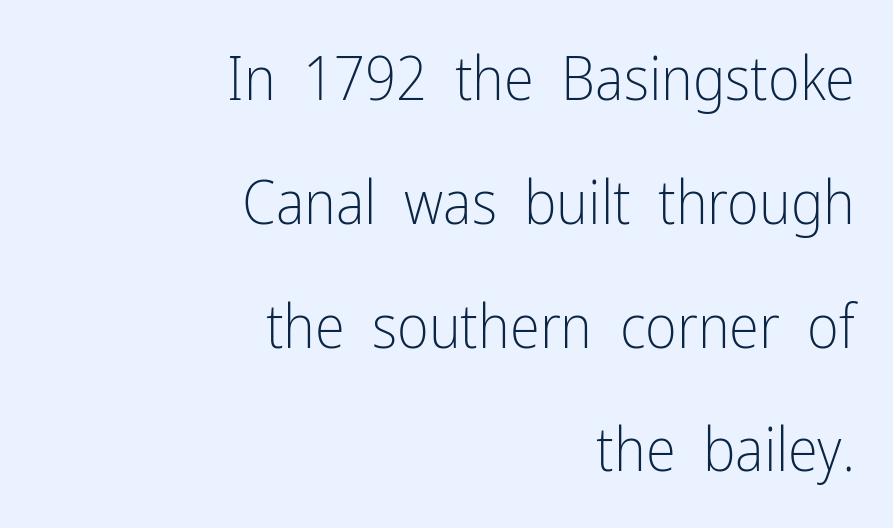
{"serif": "no", "italic": "no", "bold": "no", "weight": "light", "width": "condensed", "stroke_contrast": "low", "x_height": "medium", "monospaced": "no", "underline": "no", "align": "right", "line_spacing": "loose", "line_spacing_ratio": 2.03, "letter_spacing": "normal", "letter_spacing_em": 0.0, "glyph_px": 61}
